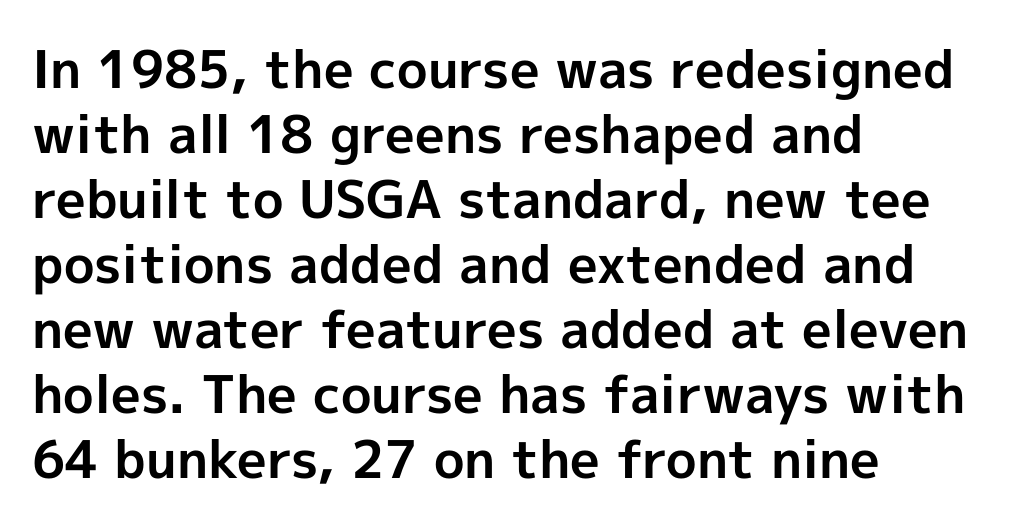
{"serif": "no", "italic": "no", "bold": "yes", "weight": "bold", "width": "normal", "x_height": "medium", "monospaced": "no", "underline": "no", "align": "left", "line_spacing": "normal", "line_spacing_ratio": 1.25, "letter_spacing": "normal", "letter_spacing_em": 0.0, "glyph_px": 52}
